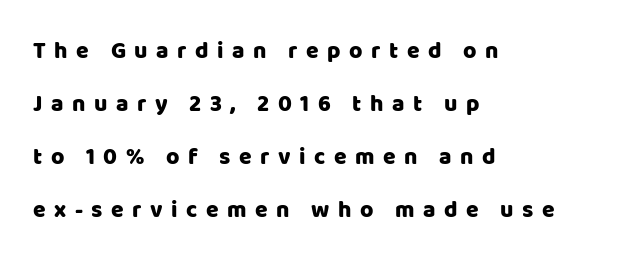
{"italic": "no", "underline": "no", "align": "left", "line_spacing": "loose", "line_spacing_ratio": 2.3, "letter_spacing": "wide", "letter_spacing_em": 0.37, "glyph_px": 23}
